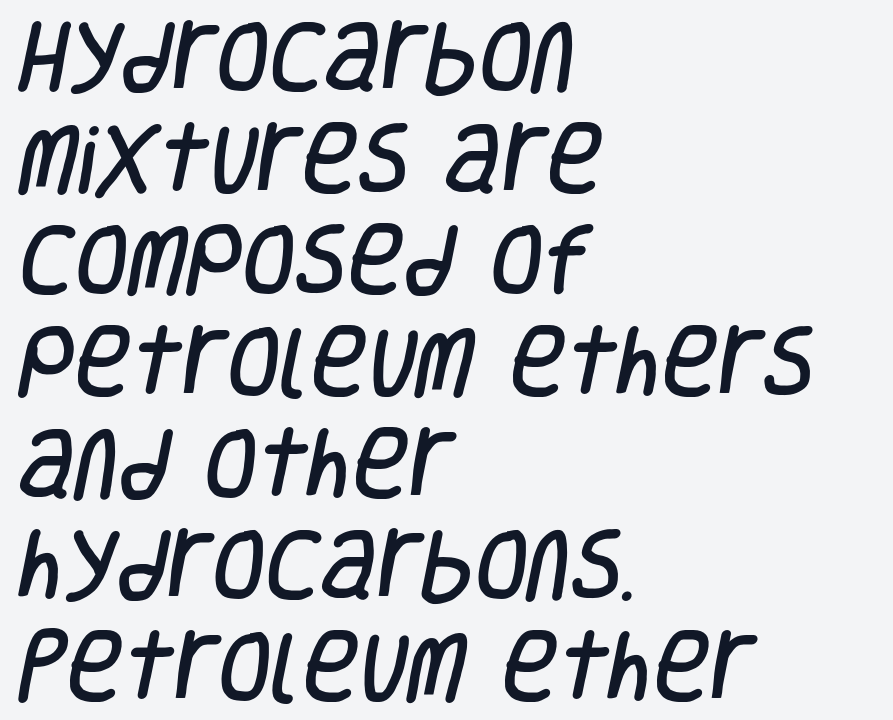
The image shows 77 px condensed sans-serif type; set left-aligned, normal line spacing (1.32x), normal letter spacing, not underlined; low stroke contrast and a large x-height.
